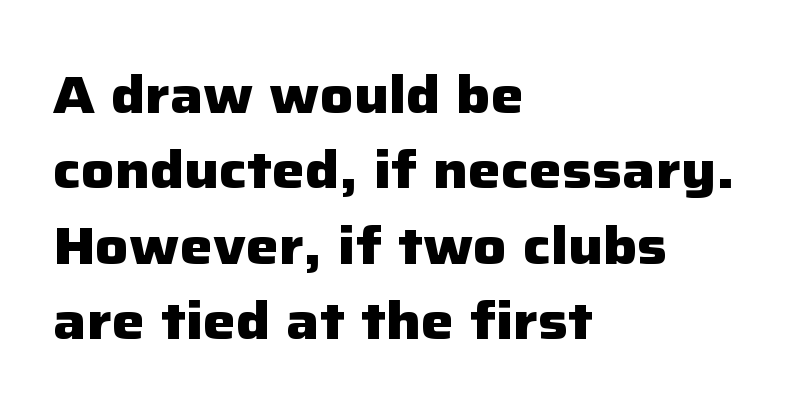
Q: Is the text bold? A: Yes.
Q: Is the text italic (slanted)? A: No, it is upright.
Q: Is the typeface a serif or a sans-serif typeface? A: Sans-serif.
Q: Is the text underlined? A: No.
Q: How is the paragraph aligned? A: Left-aligned.
Q: Is the spacing between letters normal or unusually wide? A: Normal.
Q: Is the spacing between lines tight, normal or loose? A: Normal.
Q: Width (condensed, normal, or wide)? A: Normal.
Q: Stroke contrast? A: Low.
Q: x-height? A: Medium.
Q: Monospaced? A: No.
